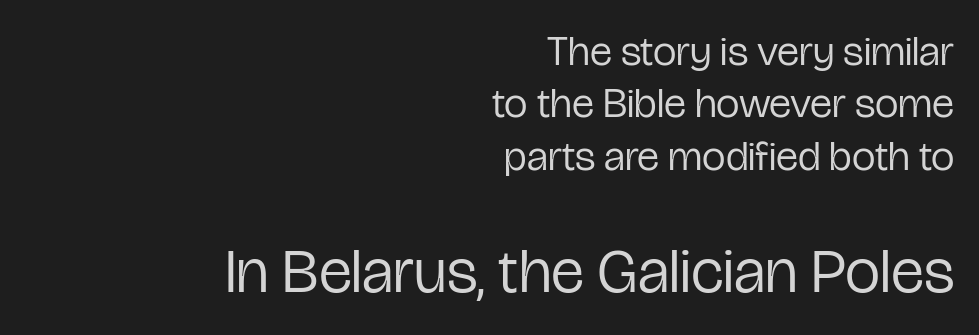
Q: Is the text bold? A: No.
Q: Is the text italic (slanted)? A: No, it is upright.
Q: Is the typeface a serif or a sans-serif typeface? A: Sans-serif.
Q: Is the text underlined? A: No.
Q: How is the paragraph aligned? A: Right-aligned.
Q: Is the spacing between letters normal or unusually wide? A: Normal.
Q: Is the spacing between lines tight, normal or loose? A: Normal.
Q: Which block of text is set in a larger size, the first (top) or the second (bottom)? A: The second (bottom) one.
Q: Width (condensed, normal, or wide)? A: Condensed.
Q: Stroke contrast? A: Low.
Q: x-height? A: Medium.
Q: Monospaced? A: No.
